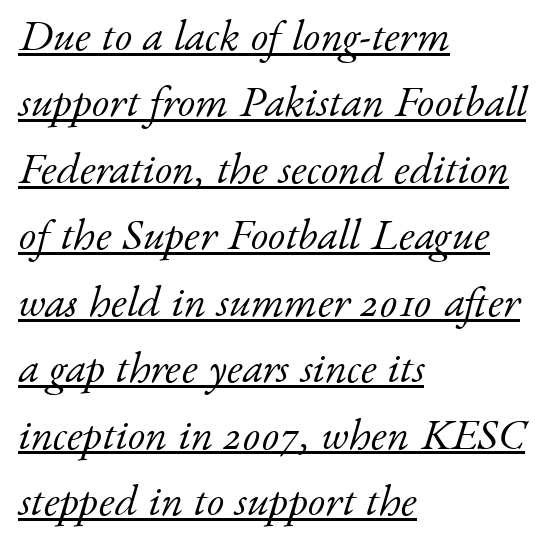
The passage shown stacks its lines at a standard gap. Is this a sans? No — the strokes have serifs. The specimen includes a rule beneath the text block's lines. It's the slanting kind of type.
